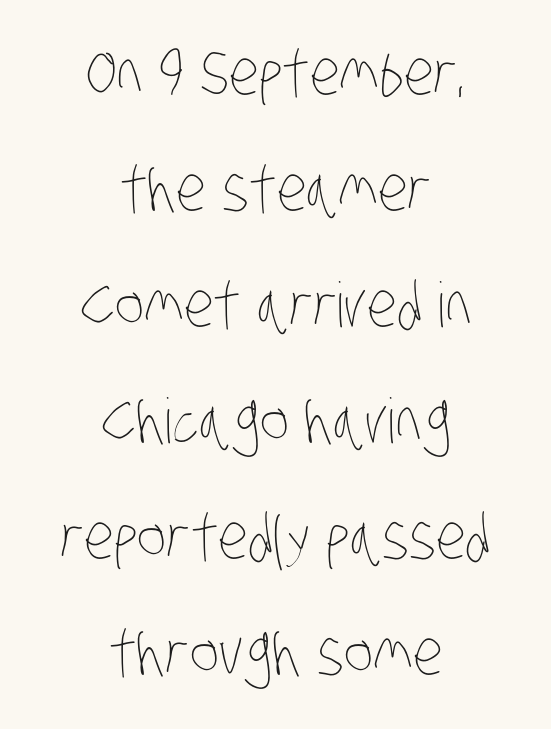
{"bold": "no", "weight": "thin", "width": "condensed", "stroke_contrast": "low", "x_height": "large", "monospaced": "no", "underline": "no", "align": "center", "line_spacing_ratio": 1.87, "letter_spacing": "normal", "letter_spacing_em": 0.0, "glyph_px": 62}
